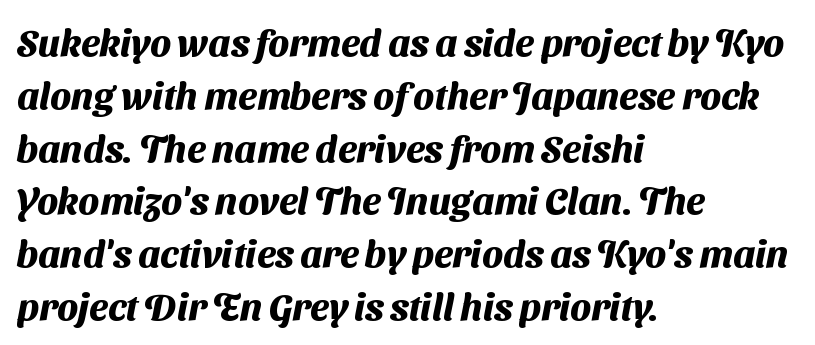
{"serif": "no", "bold": "yes", "weight": "heavy", "width": "normal", "stroke_contrast": "medium", "x_height": "medium", "monospaced": "no", "underline": "no", "align": "left", "line_spacing": "normal", "line_spacing_ratio": 1.39, "letter_spacing": "normal", "letter_spacing_em": 0.0, "glyph_px": 38}
